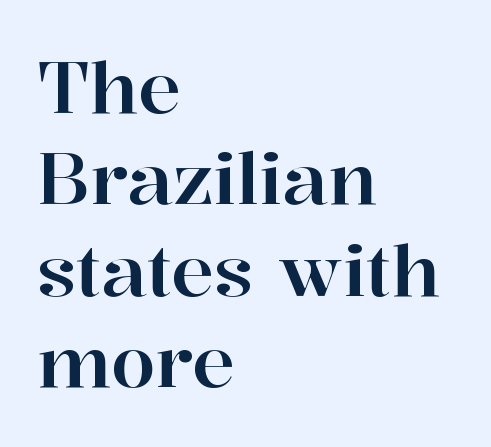
The image shows 72 px serif type, upright; set left-aligned, normal line spacing (1.27x), normal letter spacing, not underlined; high stroke contrast and a medium x-height.
